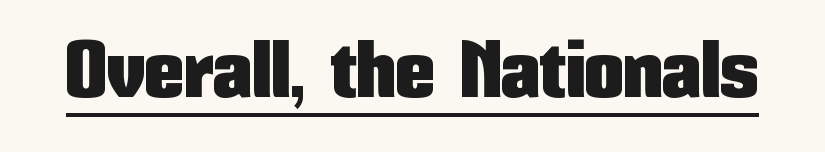
This rendering features underlined lettering. You can tell from the bare stems that sans-serif type was used. These lines were composed using upright roman letters. The horizontal fit of the characters is conventional and even. Looks like regular typesetting: each glyph gets only the width it needs.
